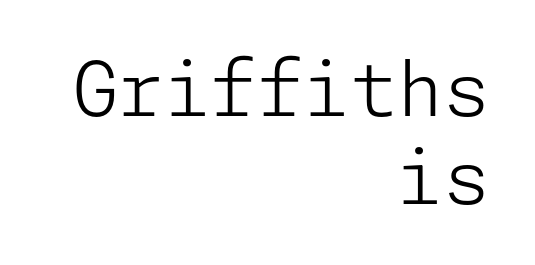
{"serif": "no", "italic": "no", "bold": "no", "weight": "light", "width": "normal", "stroke_contrast": "low", "x_height": "medium", "underline": "no", "align": "right", "line_spacing_ratio": 1.18, "letter_spacing": "normal", "letter_spacing_em": 0.0, "glyph_px": 75}
